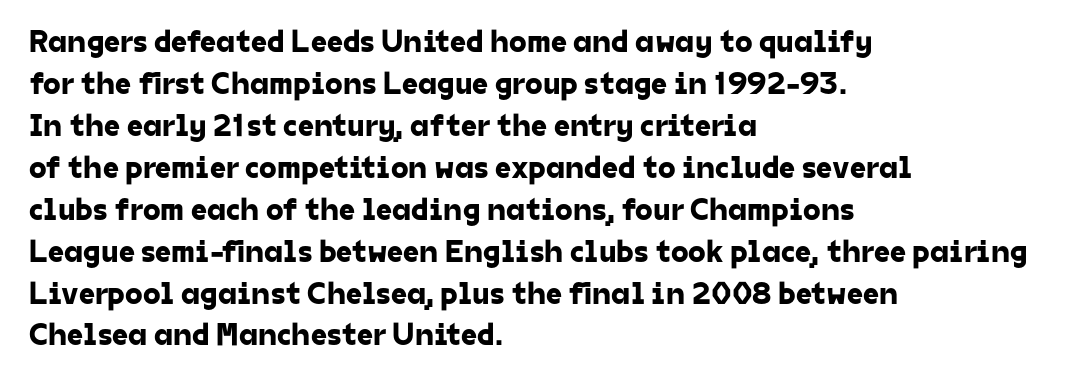
{"serif": "no", "width": "normal", "stroke_contrast": "low", "x_height": "medium", "monospaced": "no", "underline": "no", "align": "left", "line_spacing": "normal", "line_spacing_ratio": 1.31, "letter_spacing": "normal", "letter_spacing_em": 0.0, "glyph_px": 32}
